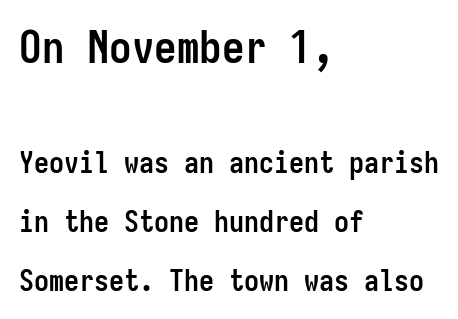
Every character here occupies the same horizontal width, giving the sample a typewriter-like rhythm. Typographically, this falls in the sans-serif category. Line spacing here is loose. As a designer I'd log this as weight 700, bold. The more generous point size was reserved for the upper chunk. The lines are quadded left.
